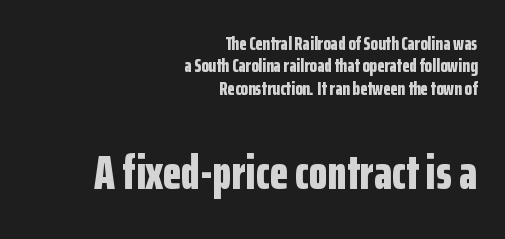
Heavy-handed strokes throughout: this text is bold. A student would notice the bottom passage is typeset larger than what precedes it. Does extra space separate the letters? No, they use regular spacing. Spacing verdict: proportional, widths tailored to each character.
